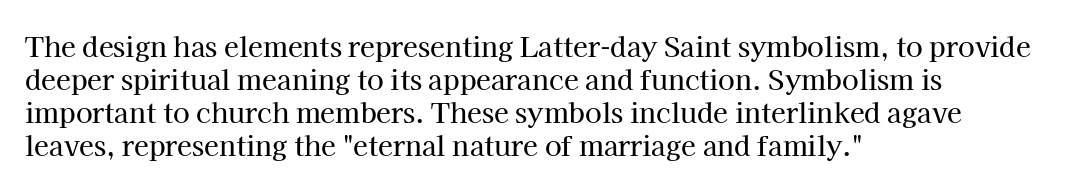
Q: Is the text italic (slanted)? A: No, it is upright.
Q: Is the text underlined? A: No.
Q: How is the paragraph aligned? A: Left-aligned.
Q: Is the spacing between letters normal or unusually wide? A: Normal.
